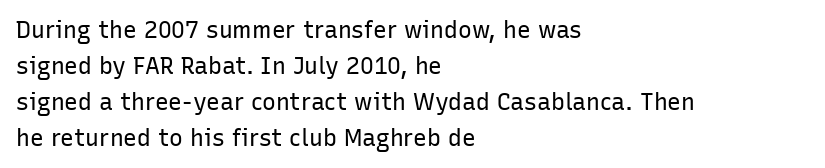
Q: Is the text bold? A: No.
Q: Is the text italic (slanted)? A: No, it is upright.
Q: Is the text underlined? A: No.
Q: How is the paragraph aligned? A: Left-aligned.
Q: Is the spacing between letters normal or unusually wide? A: Normal.
Q: Is the spacing between lines tight, normal or loose? A: Normal.
